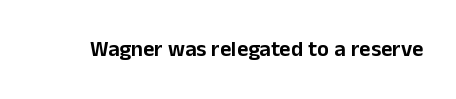
The image shows 22 px text type, upright; set normal letter spacing, not underlined.
